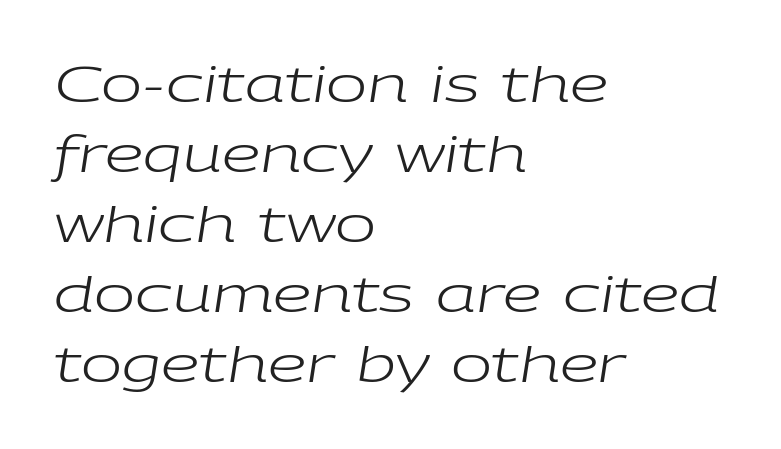
Q: Is the text bold? A: No.
Q: Is the text italic (slanted)? A: Yes, it leans right by about 9 degrees.
Q: Is the text underlined? A: No.
Q: How is the paragraph aligned? A: Left-aligned.
Q: Is the spacing between letters normal or unusually wide? A: Normal.
Q: Is the spacing between lines tight, normal or loose? A: Normal.
Q: Width (condensed, normal, or wide)? A: Wide.
Q: Stroke contrast? A: Low.
Q: x-height? A: Medium.
Q: Monospaced? A: No.
